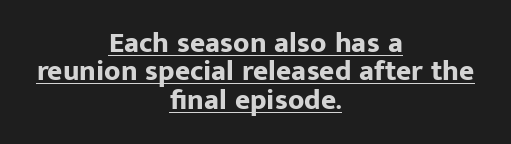
Both edges are ragged and mirror each other, which tells us the setting is centered. Is this a fixed-width face? No — the glyphs have proportional, varying widths. Very little white space separates one row of letters from the next. How are the letters spaced? Ordinarily, with no added tracking.
